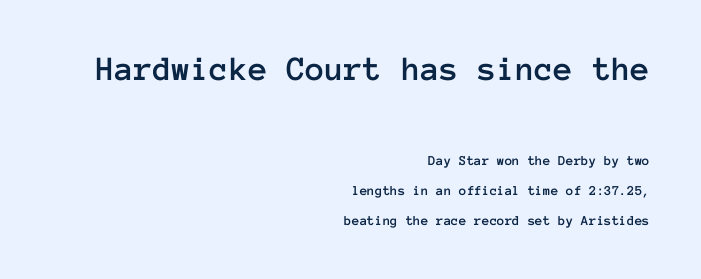
Short and long lines alike share a common ending point at right. Fixed-width glyphs throughout — classic coding-font behaviour. Designer's note — italics off, roman on. Top chunk: large. Bottom chunk: small. Beneath every word, the page is bare. Successive baselines arrive slowly, with a big drop between each.
